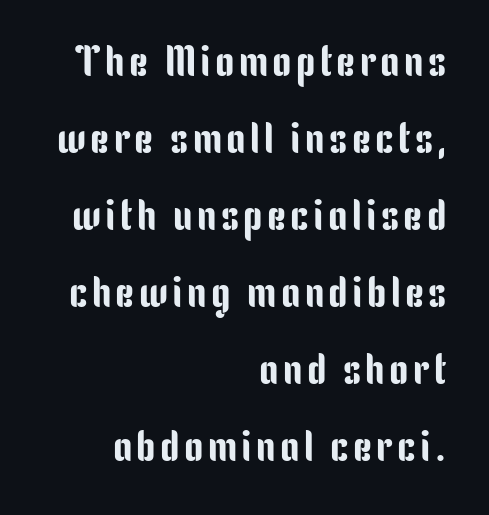
Q: Is the text italic (slanted)? A: No, it is upright.
Q: Is the typeface a serif or a sans-serif typeface? A: Sans-serif.
Q: Is the text underlined? A: No.
Q: How is the paragraph aligned? A: Right-aligned.
Q: Width (condensed, normal, or wide)? A: Condensed.
Q: Stroke contrast? A: Low.
Q: x-height? A: Medium.
Q: Monospaced? A: No.
